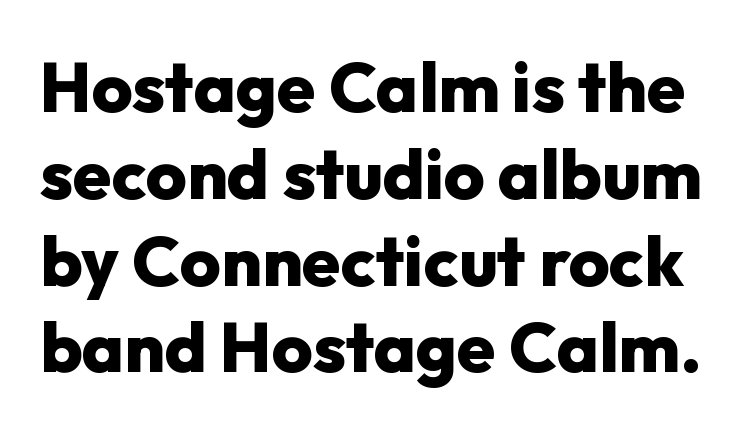
The image shows 70 px heavy sans-serif type, upright; set line spacing 1.24x, normal letter spacing, not underlined; low stroke contrast and a medium x-height.
